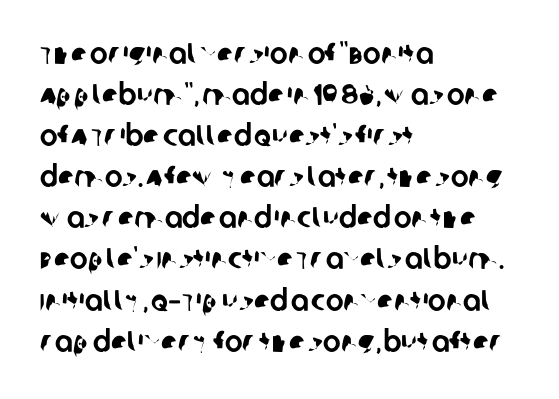
{"serif": "no", "width": "normal", "stroke_contrast": "low", "x_height": "large", "monospaced": "no", "underline": "no", "align": "left", "line_spacing": "normal", "line_spacing_ratio": 1.37, "letter_spacing": "normal", "letter_spacing_em": 0.0, "glyph_px": 30}
